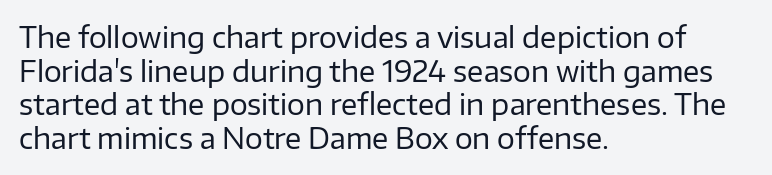
{"serif": "no", "italic": "no", "bold": "no", "weight": "regular", "width": "normal", "stroke_contrast": "low", "x_height": "medium", "monospaced": "no", "underline": "no", "align": "left", "line_spacing_ratio": 1.2, "letter_spacing": "normal", "letter_spacing_em": 0.0, "glyph_px": 28}
